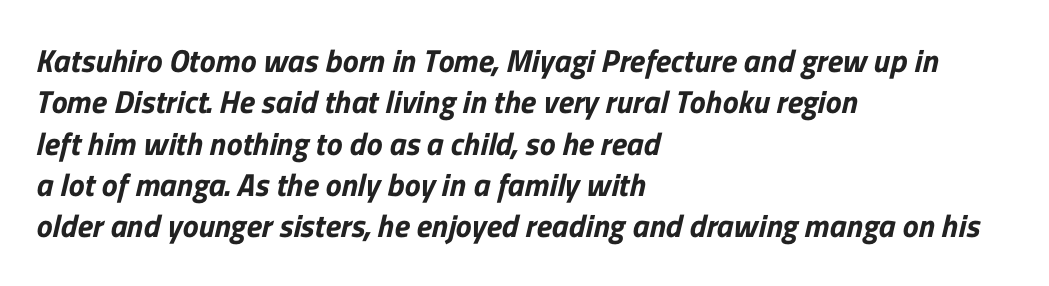
{"serif": "no", "width": "normal", "stroke_contrast": "low", "x_height": "medium", "monospaced": "no", "underline": "no", "align": "left", "line_spacing": "normal", "line_spacing_ratio": 1.29, "letter_spacing": "normal", "letter_spacing_em": 0.0, "glyph_px": 32}
